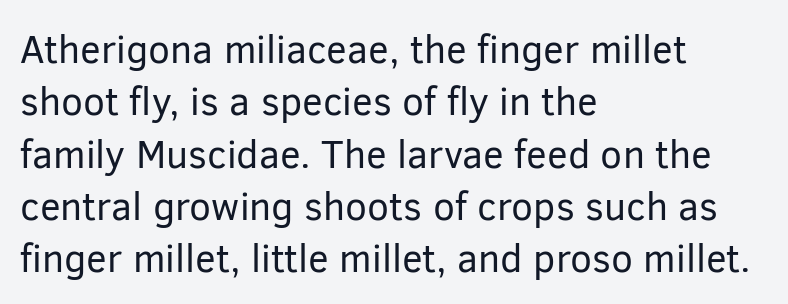
{"serif": "no", "italic": "no", "bold": "no", "weight": "regular", "width": "normal", "stroke_contrast": "low", "x_height": "medium", "monospaced": "no", "underline": "no", "align": "left", "line_spacing": "normal", "line_spacing_ratio": 1.34, "letter_spacing": "normal", "letter_spacing_em": 0.0, "glyph_px": 39}
